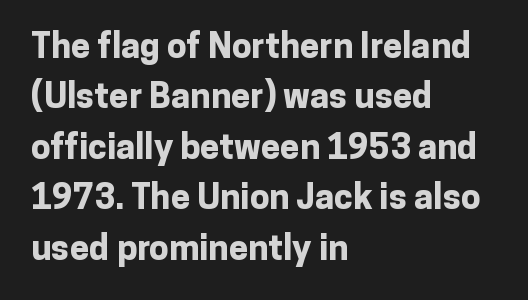
The image shows 35 px bold sans-serif type, upright; set left-aligned, normal line spacing (1.44x), normal letter spacing, not underlined; low stroke contrast and a medium x-height.
